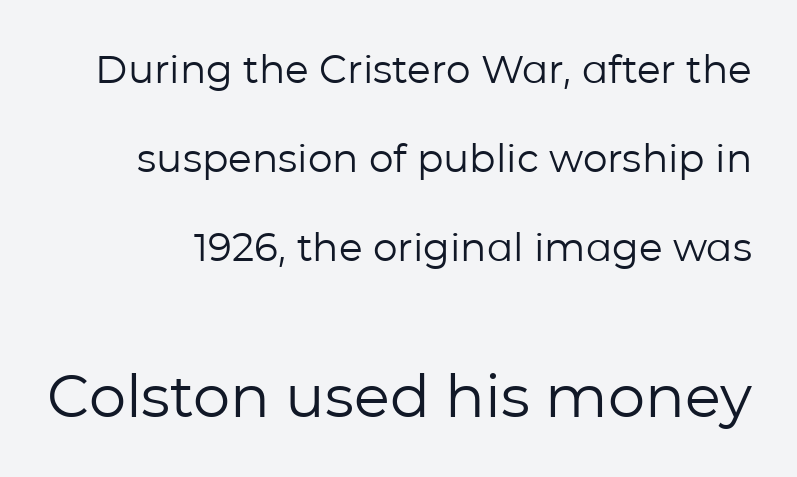
{"serif": "no", "italic": "no", "bold": "no", "weight": "regular", "width": "normal", "stroke_contrast": "low", "x_height": "medium", "monospaced": "no", "underline": "no", "line_spacing": "loose", "line_spacing_ratio": 2.28, "letter_spacing": "normal", "letter_spacing_em": 0.0, "larger_block": "second", "size_ratio": 1.51, "glyph_px": 59}
